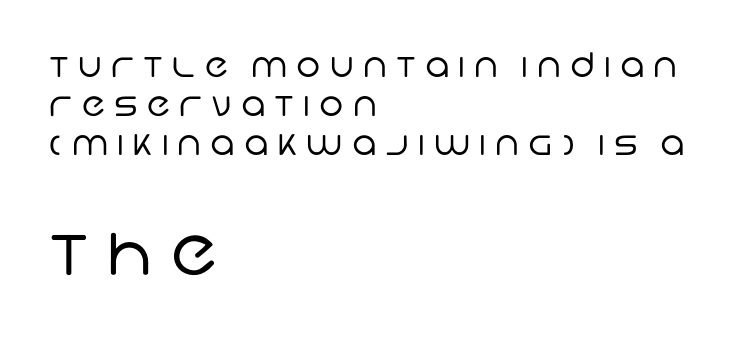
Students, observe: this is what under-led, compact text looks like. Does the copy run flush right? No — it runs flush left. The line texture is sparse and dotted thanks to wide tracking. The following chunk of copy outweighs the initial chunk in type size. The characters display no serif detailing; their extremities are plain.
